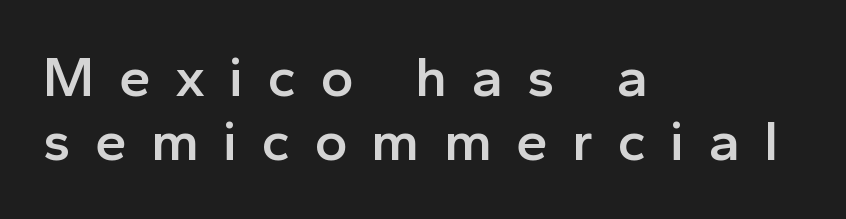
{"serif": "no", "italic": "no", "bold": "semi", "weight": "semibold", "width": "normal", "x_height": "medium", "monospaced": "no", "underline": "no", "align": "left", "line_spacing": "tight", "line_spacing_ratio": 1.13, "letter_spacing": "wide", "letter_spacing_em": 0.42, "glyph_px": 57}
